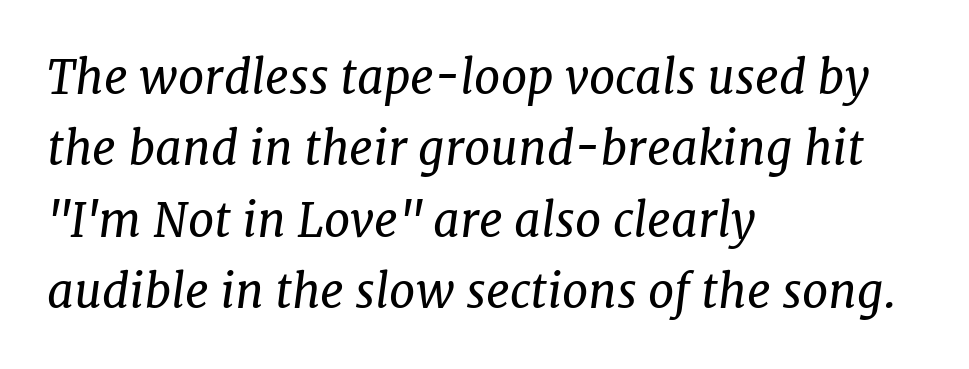
The image shows 47 px regular-weight serif type, italic (leaning right); set left-aligned, normal line spacing (1.52x), normal letter spacing, not underlined; low stroke contrast and a medium x-height.
